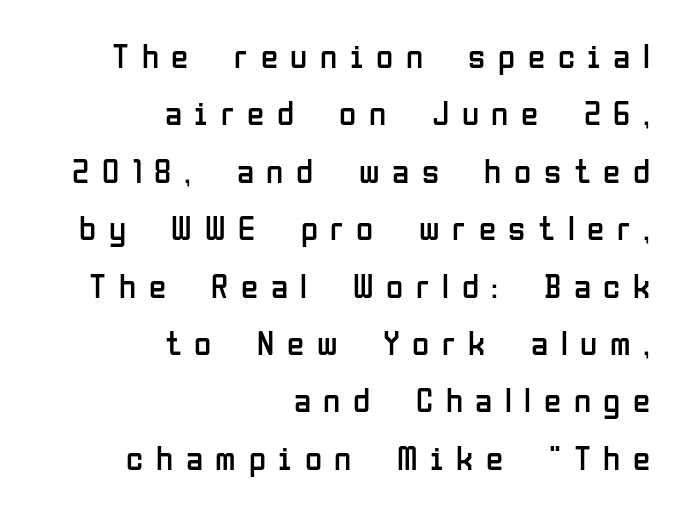
Q: Is the text bold? A: No.
Q: Is the text italic (slanted)? A: No, it is upright.
Q: Is the typeface a serif or a sans-serif typeface? A: Sans-serif.
Q: Is the text underlined? A: No.
Q: How is the paragraph aligned? A: Right-aligned.
Q: Is the spacing between letters normal or unusually wide? A: Unusually wide.
Q: Is the spacing between lines tight, normal or loose? A: Normal.
Q: Width (condensed, normal, or wide)? A: Condensed.
Q: Stroke contrast? A: Low.
Q: x-height? A: Medium.
Q: Monospaced? A: No.
